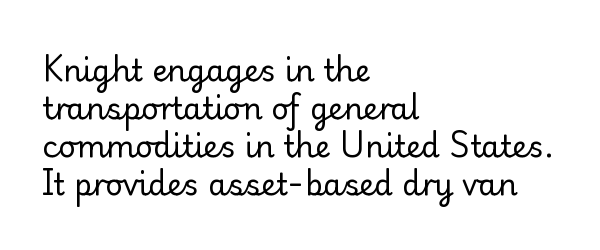
Q: Is the text bold? A: No.
Q: Is the text italic (slanted)? A: No, it is upright.
Q: Is the typeface a serif or a sans-serif typeface? A: Serif.
Q: Is the text underlined? A: No.
Q: How is the paragraph aligned? A: Left-aligned.
Q: Is the spacing between letters normal or unusually wide? A: Normal.
Q: Is the spacing between lines tight, normal or loose? A: Normal.
Q: Width (condensed, normal, or wide)? A: Normal.
Q: Stroke contrast? A: Low.
Q: x-height? A: Small.
Q: Monospaced? A: No.
